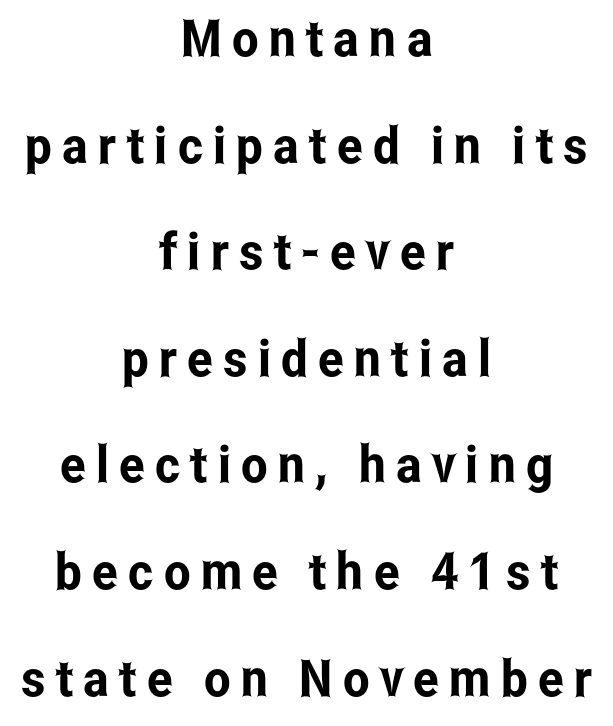
Q: Is the text italic (slanted)? A: No, it is upright.
Q: Is the typeface a serif or a sans-serif typeface? A: Sans-serif.
Q: Is the text underlined? A: No.
Q: How is the paragraph aligned? A: Centered.
Q: Is the spacing between letters normal or unusually wide? A: Unusually wide.
Q: Is the spacing between lines tight, normal or loose? A: Loose.
Q: Width (condensed, normal, or wide)? A: Condensed.
Q: Stroke contrast? A: Low.
Q: x-height? A: Medium.
Q: Monospaced? A: No.
